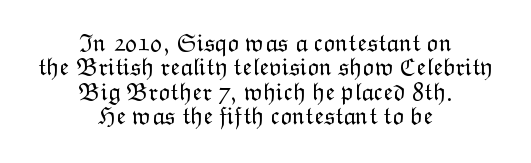
The weight tops out at a normal text grade. Underline: absent. Typeset on center — no edge is straight. This rendering leaves character spacing at its baseline value. The block of text is dense from top to bottom, with scant space between rows. A roman cut, with each character standing at attention.
